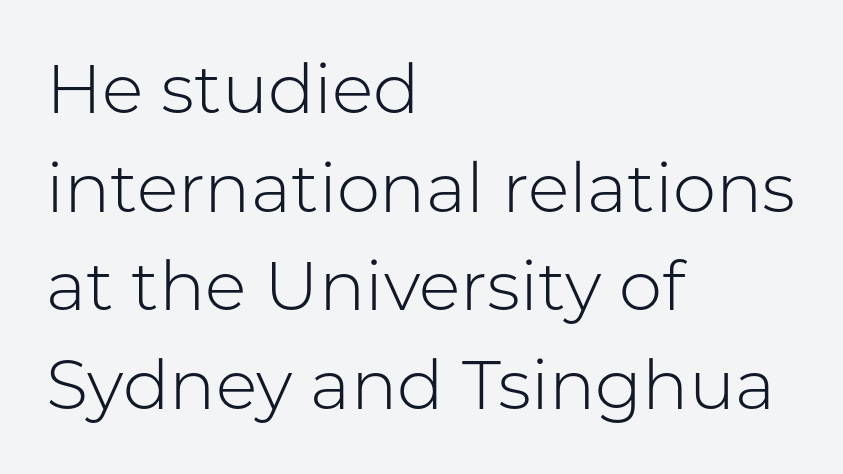
{"serif": "no", "italic": "no", "bold": "no", "weight": "light", "width": "normal", "stroke_contrast": "low", "x_height": "medium", "monospaced": "no", "underline": "no", "align": "left", "line_spacing": "normal", "line_spacing_ratio": 1.43, "letter_spacing": "normal", "letter_spacing_em": 0.0, "glyph_px": 69}
